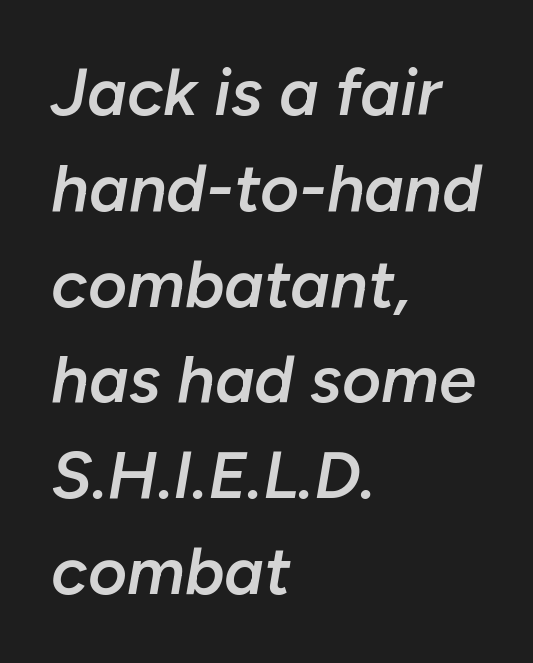
The lettering tilts uniformly, giving the passage an italic look. The rendering uses natural spacing where letterforms have individual widths. A student would call this left alignment; a typographer would say flush left, rag right. Unmarked baselines from the first word to the last. The line-height multiplier appears to be the usual default. The passage shown has conventional tracking throughout.
